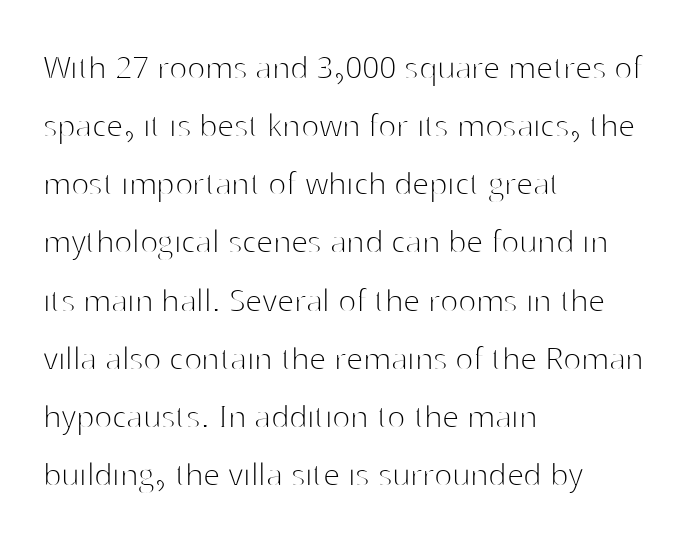
Q: Is the text bold? A: No.
Q: Is the text italic (slanted)? A: No, it is upright.
Q: Is the typeface a serif or a sans-serif typeface? A: Sans-serif.
Q: Is the text underlined? A: No.
Q: How is the paragraph aligned? A: Left-aligned.
Q: Is the spacing between letters normal or unusually wide? A: Normal.
Q: Is the spacing between lines tight, normal or loose? A: Normal.
Q: Width (condensed, normal, or wide)? A: Normal.
Q: Stroke contrast? A: High.
Q: x-height? A: Medium.
Q: Monospaced? A: No.
